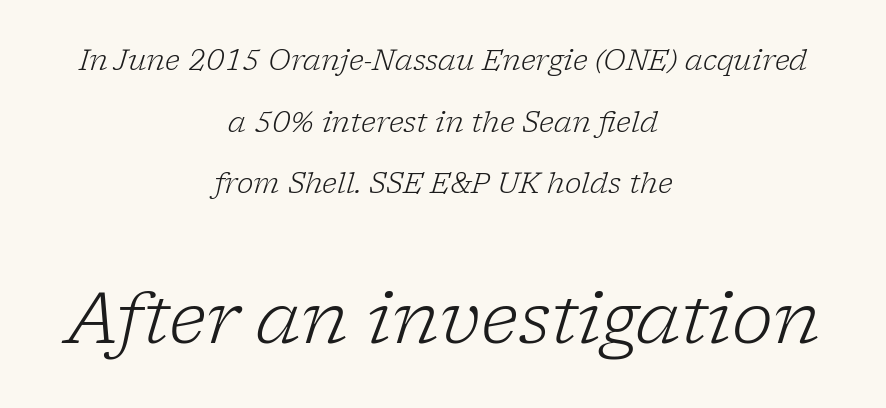
Q: Is the text bold? A: No.
Q: Is the text italic (slanted)? A: Yes, it leans right by about 17 degrees.
Q: Is the typeface a serif or a sans-serif typeface? A: Serif.
Q: Is the text underlined? A: No.
Q: How is the paragraph aligned? A: Centered.
Q: Is the spacing between letters normal or unusually wide? A: Normal.
Q: Is the spacing between lines tight, normal or loose? A: Loose.
Q: Which block of text is set in a larger size, the first (top) or the second (bottom)? A: The second (bottom) one.
Q: Width (condensed, normal, or wide)? A: Normal.
Q: Stroke contrast? A: Low.
Q: x-height? A: Medium.
Q: Monospaced? A: No.
